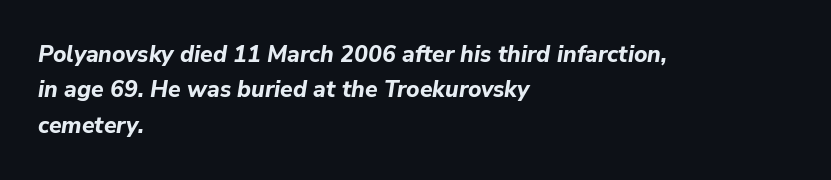
The rendering applies a slant to the glyphs. Students, this is bold: see how much ink each stroke carries. The line texture is even and compact thanks to regular tracking. The paragraph has a hard left edge and a soft right edge. The line-height multiplier appears to be the usual default.
